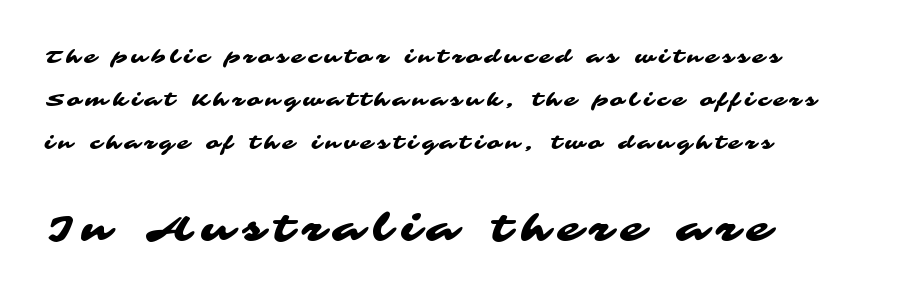
{"serif": "no", "width": "wide", "stroke_contrast": "medium", "x_height": "medium", "monospaced": "no", "underline": "no", "align": "left", "line_spacing": "loose", "line_spacing_ratio": 2.27, "letter_spacing": "wide", "letter_spacing_em": 0.25, "larger_block": "second", "size_ratio": 2.0, "glyph_px": 38}
